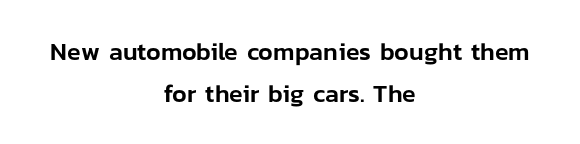
Line starts and ends both wander, symmetrically. This is roman type, the default non-slanted kind. Clear beneath every line of the passage. You could call the tracking neutral — neither tight nor loose.
